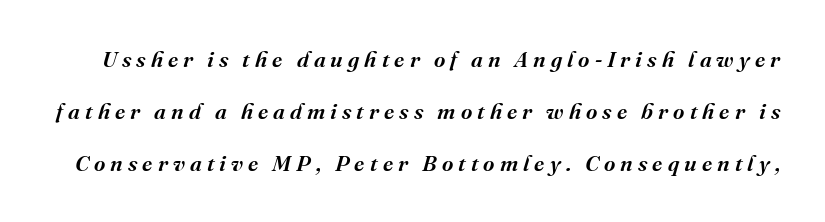
In terms of letterspacing, this is a distinctly airy, spread setting. The font's italic variant was chosen for this text. Check the space under the baseline: it is left empty. Leading is clearly above the norm, producing a sparse column.
